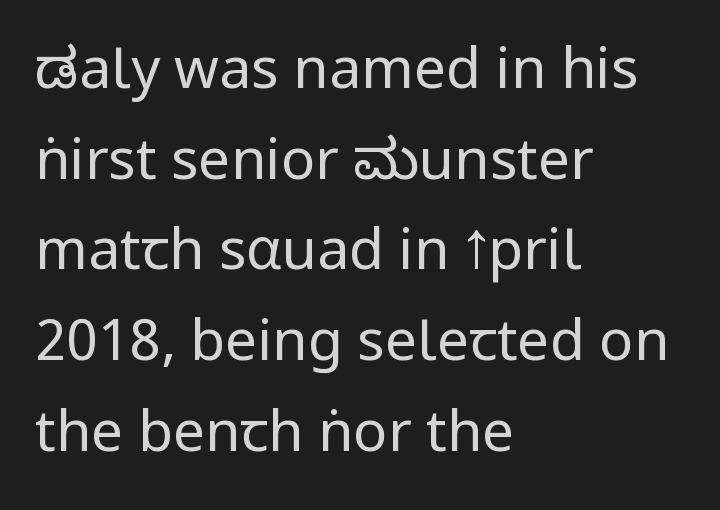
{"serif": "no", "italic": "no", "bold": "no", "weight": "regular", "width": "condensed", "stroke_contrast": "low", "underline": "no", "align": "left", "line_spacing": "normal", "line_spacing_ratio": 1.59, "letter_spacing": "normal", "letter_spacing_em": 0.0, "glyph_px": 57}
